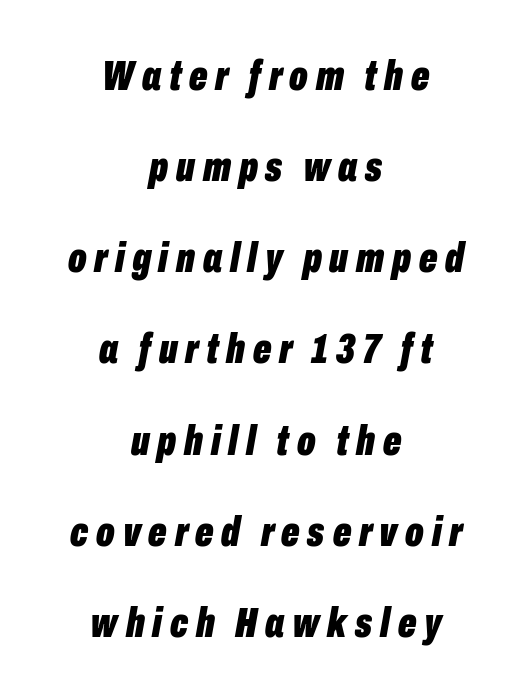
Q: Is the text bold? A: Yes.
Q: Is the text italic (slanted)? A: Yes, it leans right by about 10 degrees.
Q: Is the text underlined? A: No.
Q: How is the paragraph aligned? A: Centered.
Q: Is the spacing between lines tight, normal or loose? A: Loose.
Q: Width (condensed, normal, or wide)? A: Condensed.
Q: Stroke contrast? A: Low.
Q: x-height? A: Medium.
Q: Monospaced? A: No.
